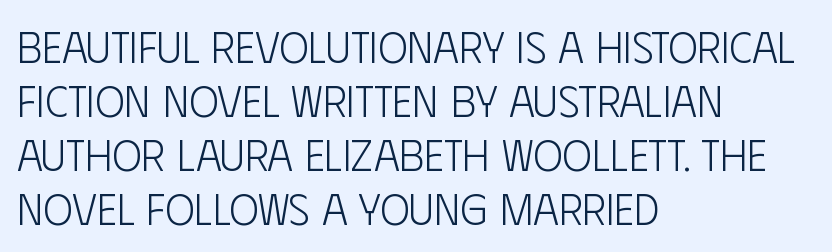
The image shows 44 px light, condensed sans-serif type, upright; set left-aligned, line spacing 1.23x, normal letter spacing, not underlined; low stroke contrast and a large x-height.
